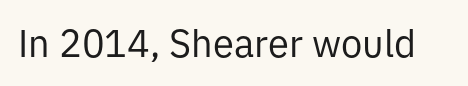
Q: Is the text bold? A: No.
Q: Is the text italic (slanted)? A: No, it is upright.
Q: Is the typeface a serif or a sans-serif typeface? A: Sans-serif.
Q: Is the text underlined? A: No.
Q: Is the spacing between letters normal or unusually wide? A: Normal.
Q: Width (condensed, normal, or wide)? A: Normal.
Q: Stroke contrast? A: Low.
Q: x-height? A: Medium.
Q: Monospaced? A: No.
